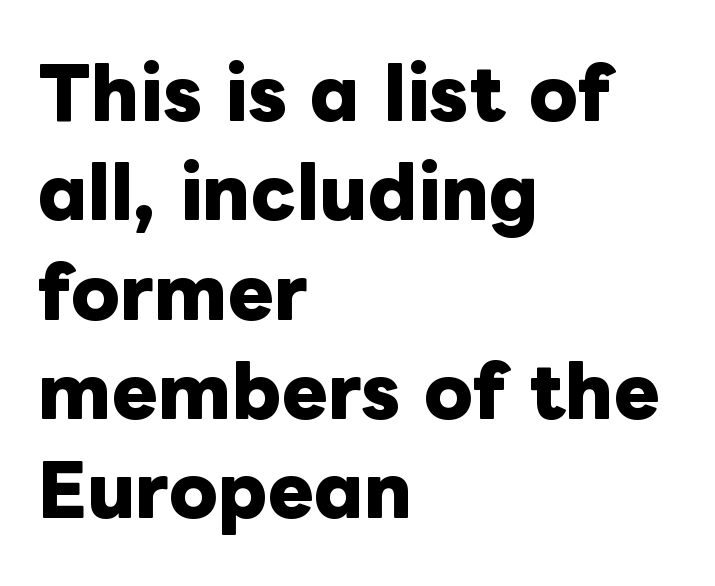
The image shows 69 px heavy type, upright; set left-aligned, normal line spacing (1.44x), normal letter spacing, not underlined; low stroke contrast and a medium x-height.
